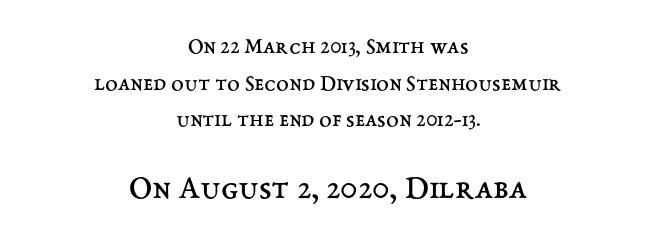
Q: Is the text bold? A: No.
Q: Is the text italic (slanted)? A: No, it is upright.
Q: Is the text underlined? A: No.
Q: How is the paragraph aligned? A: Centered.
Q: Is the spacing between letters normal or unusually wide? A: Normal.
Q: Is the spacing between lines tight, normal or loose? A: Normal.
Q: Which block of text is set in a larger size, the first (top) or the second (bottom)? A: The second (bottom) one.
Q: Width (condensed, normal, or wide)? A: Normal.
Q: Stroke contrast? A: Medium.
Q: x-height? A: Medium.
Q: Monospaced? A: No.
